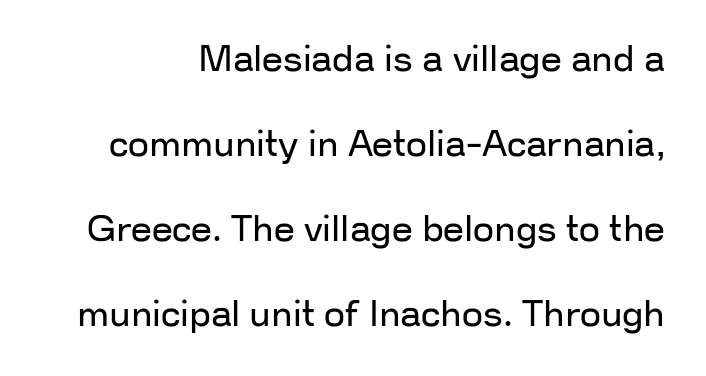
Q: Is the text bold? A: No.
Q: Is the text italic (slanted)? A: No, it is upright.
Q: Is the typeface a serif or a sans-serif typeface? A: Sans-serif.
Q: Is the text underlined? A: No.
Q: Is the spacing between letters normal or unusually wide? A: Normal.
Q: Is the spacing between lines tight, normal or loose? A: Loose.
Q: Width (condensed, normal, or wide)? A: Normal.
Q: Stroke contrast? A: Low.
Q: x-height? A: Medium.
Q: Monospaced? A: No.
